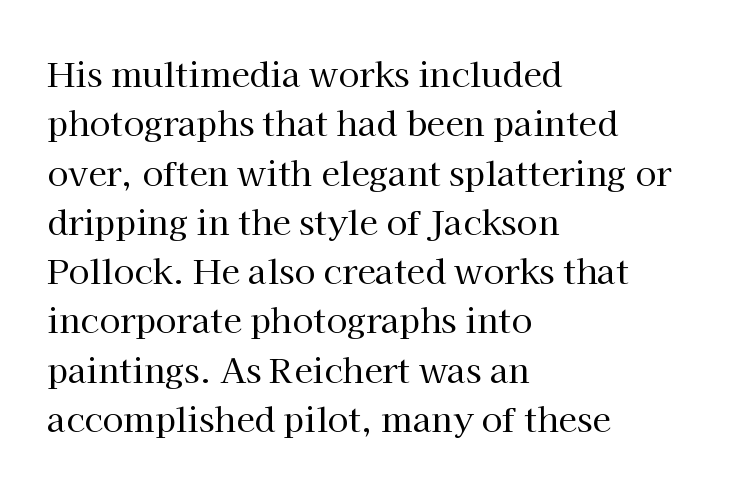
{"serif": "yes", "italic": "no", "bold": "no", "weight": "regular", "width": "normal", "stroke_contrast": "high", "x_height": "medium", "monospaced": "no", "underline": "no", "align": "left", "line_spacing": "normal", "line_spacing_ratio": 1.45, "letter_spacing": "normal", "letter_spacing_em": 0.0, "glyph_px": 34}
